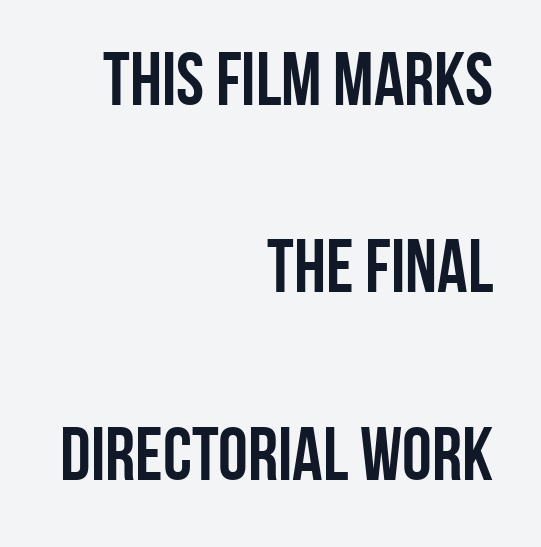
Bare-footed words on every line. Vertical spacing — loose. These lines carry a lot of weight — the face is fully bold. A roman cut, with each character standing at attention. Words appear dense and cohesive because spacing is normal. Looks like regular typesetting: each glyph gets only the width it needs.
